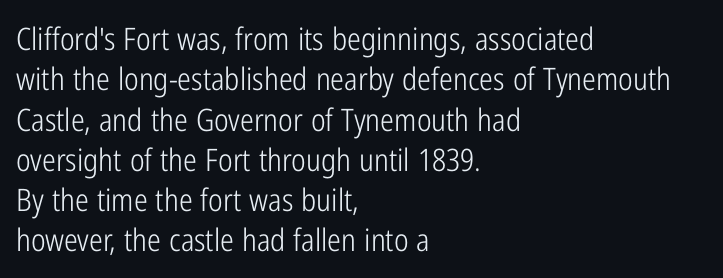
The image shows 31 px light, condensed sans-serif type, upright; set left-aligned, normal line spacing (1.3x), normal letter spacing, not underlined; low stroke contrast and a medium x-height.
